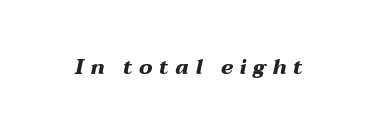
{"italic": "yes", "lean": "right", "slant_degrees": 12, "bold": "yes", "underline": "no", "letter_spacing": "wide", "letter_spacing_em": 0.31, "glyph_px": 21}
